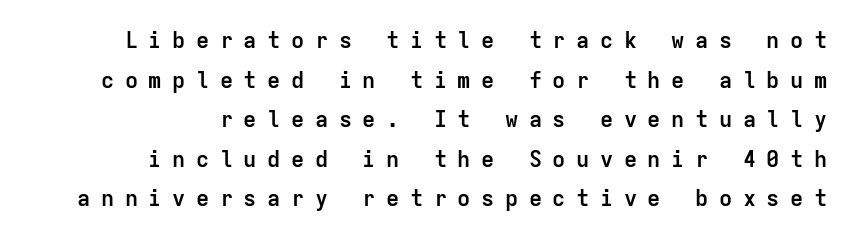
{"italic": "no", "bold": "yes", "underline": "no", "align": "right", "line_spacing_ratio": 1.8, "letter_spacing": "wide", "letter_spacing_em": 0.48, "glyph_px": 22}
